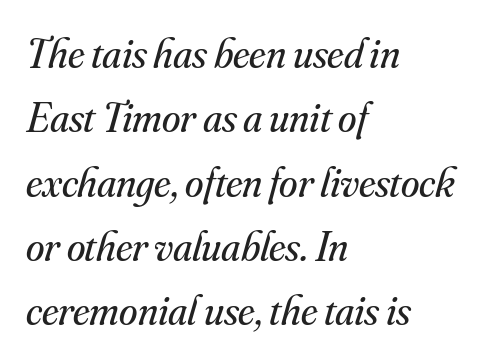
{"serif": "yes", "italic": "yes", "lean": "right", "slant_degrees": 16, "bold": "no", "weight": "regular", "width": "normal", "stroke_contrast": "medium", "x_height": "small", "monospaced": "no", "underline": "no", "align": "left", "line_spacing": "normal", "line_spacing_ratio": 1.53, "letter_spacing": "normal", "letter_spacing_em": 0.0, "glyph_px": 42}
